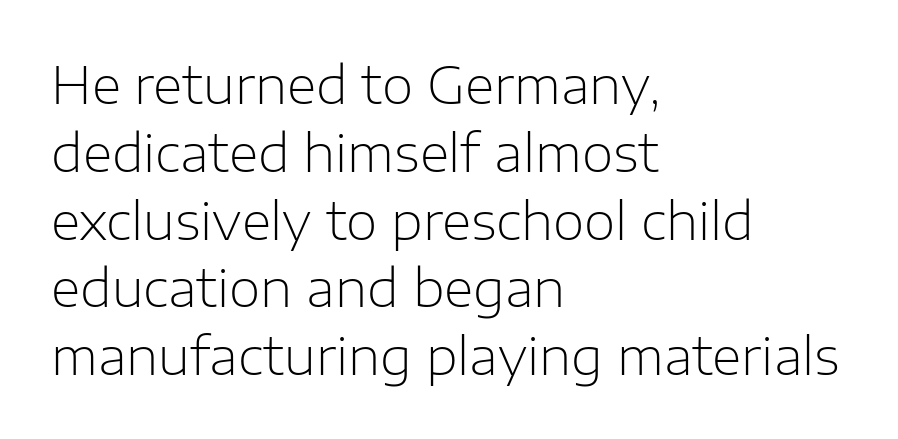
The image shows 51 px light sans-serif type, upright; set left-aligned, normal line spacing (1.33x), normal letter spacing, not underlined; low stroke contrast and a medium x-height.
